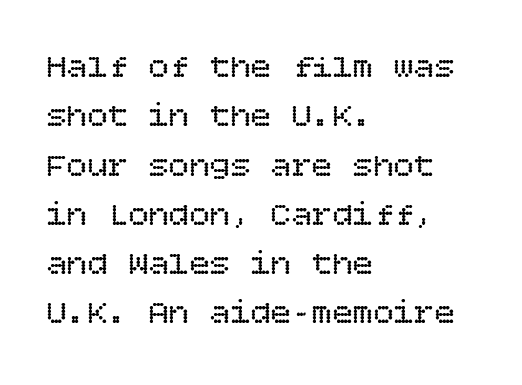
Q: Is the text bold? A: No.
Q: Is the text italic (slanted)? A: No, it is upright.
Q: Is the text underlined? A: No.
Q: How is the paragraph aligned? A: Left-aligned.
Q: Is the spacing between letters normal or unusually wide? A: Normal.
Q: Is the spacing between lines tight, normal or loose? A: Normal.
Q: Width (condensed, normal, or wide)? A: Normal.
Q: Stroke contrast? A: Low.
Q: x-height? A: Large.
